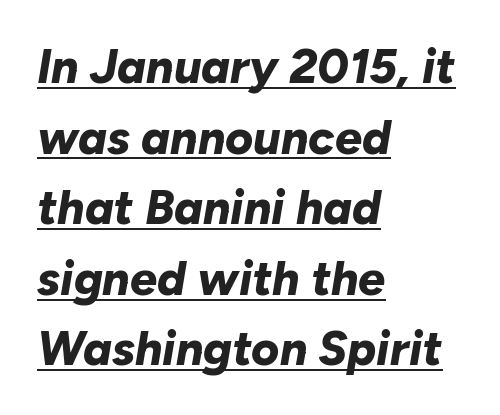
Q: Is the text bold? A: Yes.
Q: Is the text italic (slanted)? A: Yes, it leans right by about 10 degrees.
Q: Is the text underlined? A: Yes.
Q: How is the paragraph aligned? A: Left-aligned.
Q: Is the spacing between letters normal or unusually wide? A: Normal.
Q: Is the spacing between lines tight, normal or loose? A: Normal.
Q: Width (condensed, normal, or wide)? A: Normal.
Q: Stroke contrast? A: Low.
Q: x-height? A: Medium.
Q: Monospaced? A: No.
